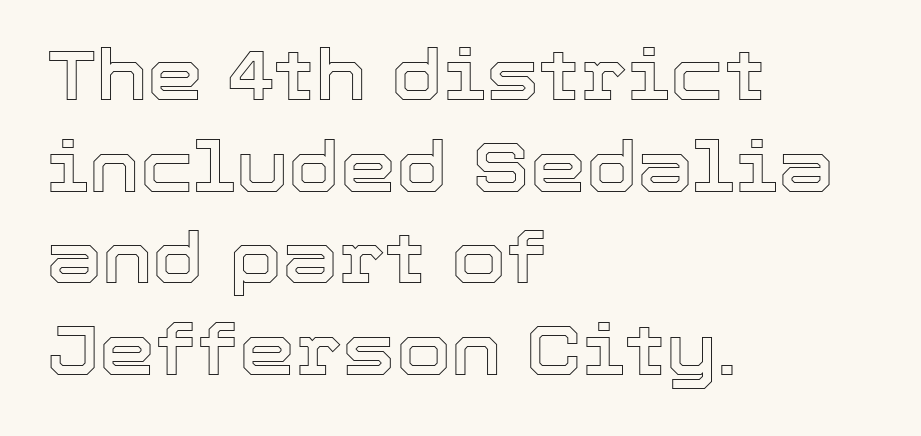
Q: Is the text italic (slanted)? A: No, it is upright.
Q: Is the text underlined? A: No.
Q: How is the paragraph aligned? A: Left-aligned.
Q: Is the spacing between letters normal or unusually wide? A: Normal.
Q: Is the spacing between lines tight, normal or loose? A: Normal.
Q: Width (condensed, normal, or wide)? A: Normal.
Q: x-height? A: Medium.
Q: Monospaced? A: No.
